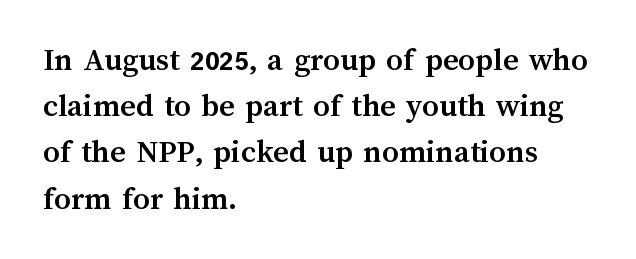
The rendering uses natural spacing where letterforms have individual widths. The horizontal fit of the characters is conventional and even. Is there any slant? The stems are plumb. Each row of text sits above clean, open space. The lines are quadded left.
